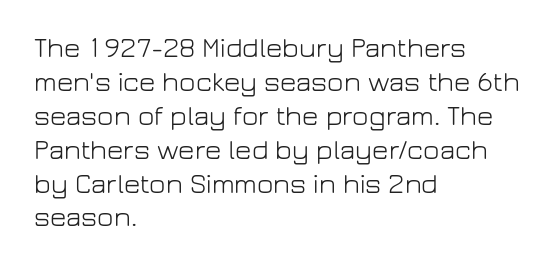
Q: Is the text bold? A: No.
Q: Is the text italic (slanted)? A: No, it is upright.
Q: Is the typeface a serif or a sans-serif typeface? A: Sans-serif.
Q: Is the text underlined? A: No.
Q: How is the paragraph aligned? A: Left-aligned.
Q: Is the spacing between letters normal or unusually wide? A: Normal.
Q: Width (condensed, normal, or wide)? A: Normal.
Q: Stroke contrast? A: Low.
Q: x-height? A: Medium.
Q: Monospaced? A: No.
